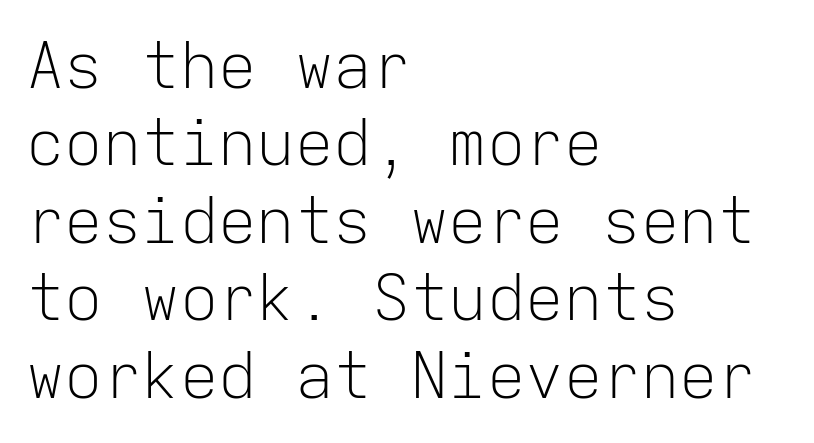
Q: Is the text bold? A: No.
Q: Is the text italic (slanted)? A: No, it is upright.
Q: Is the typeface a serif or a sans-serif typeface? A: Sans-serif.
Q: Is the text underlined? A: No.
Q: How is the paragraph aligned? A: Left-aligned.
Q: Is the spacing between letters normal or unusually wide? A: Normal.
Q: Width (condensed, normal, or wide)? A: Normal.
Q: Stroke contrast? A: Low.
Q: x-height? A: Medium.
Q: Monospaced? A: Yes.
